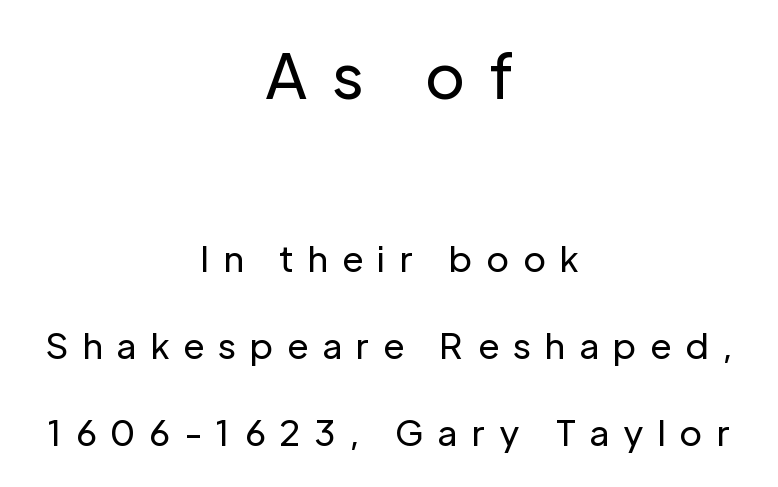
The image shows 61 px regular-weight sans-serif type, upright; set centered, loose line spacing (2.49x), unusually wide letter spacing (+0.39 em), not underlined; the first (top) block is 1.74x larger; low stroke contrast and a medium x-height.
